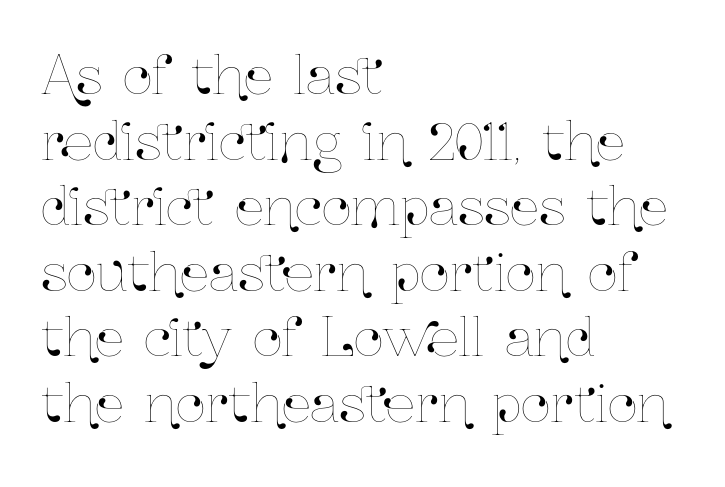
{"italic": "no", "width": "condensed", "stroke_contrast": "low", "x_height": "medium", "monospaced": "no", "underline": "no", "align": "left", "line_spacing": "normal", "line_spacing_ratio": 1.26, "letter_spacing": "normal", "letter_spacing_em": 0.0, "glyph_px": 52}
